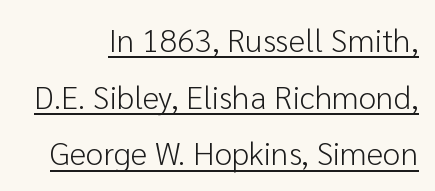
You can tell it's not italic because the verticals are truly vertical. Does extra space separate the letters? No, they use regular spacing. Spacing verdict: proportional, widths tailored to each character. This rendering features underlined lettering. The font sits on the lighter half of the weight spectrum, regular included. What kind of face is this? One without serifs — a sans.
